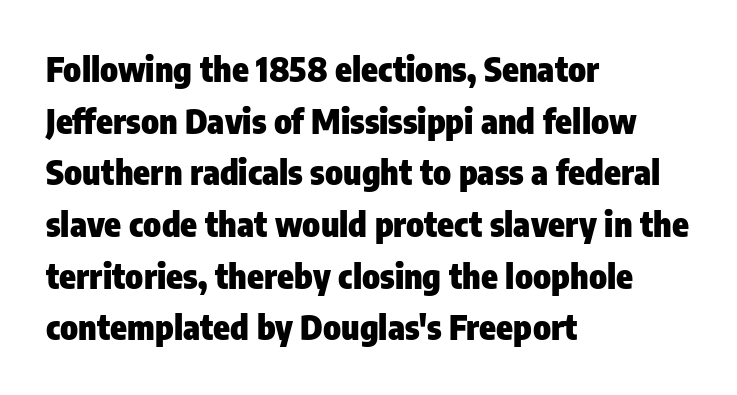
The face used here is proportionally spaced, like ordinary book or web type. Notice how the passage keeps a crisp vertical edge on the left only. Upright lettering throughout. The passage shown stacks its lines at a standard gap. Set as a true bold cut, around the 700 mark.
